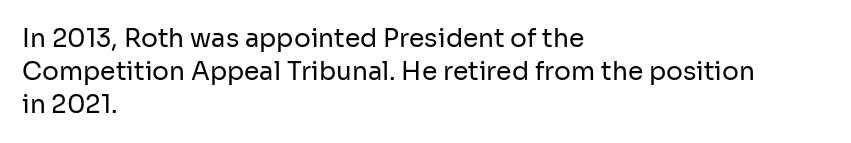
Q: Is the text bold? A: No.
Q: Is the text italic (slanted)? A: No, it is upright.
Q: Is the text underlined? A: No.
Q: How is the paragraph aligned? A: Left-aligned.
Q: Is the spacing between letters normal or unusually wide? A: Normal.
Q: Is the spacing between lines tight, normal or loose? A: Normal.
